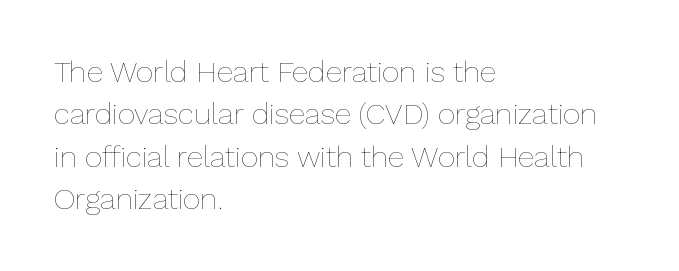
This reads as an unemphasized weight, regular at the heaviest. The passage shown stacks its lines at a standard gap. In CSS terms this would be text-align: left. Nobody touched the tracking dial on this one. Anything drawn beneath the words? Only blank space. Do the characters align in a grid? No, the font is proportional.
